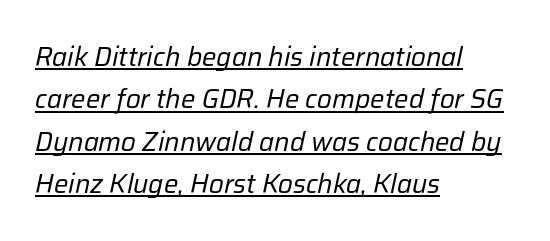
The image shows 27 px text type, italic (leaning right); set left-aligned, normal line spacing (1.57x), normal letter spacing, underlined.
